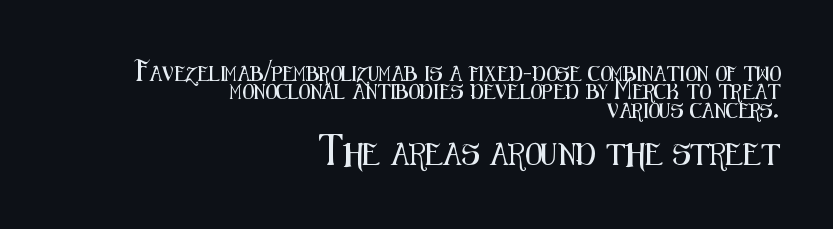
{"italic": "no", "underline": "no", "align": "right", "line_spacing_ratio": 1.22, "letter_spacing": "normal", "letter_spacing_em": 0.0, "larger_block": "second", "size_ratio": 1.47, "glyph_px": 22}
